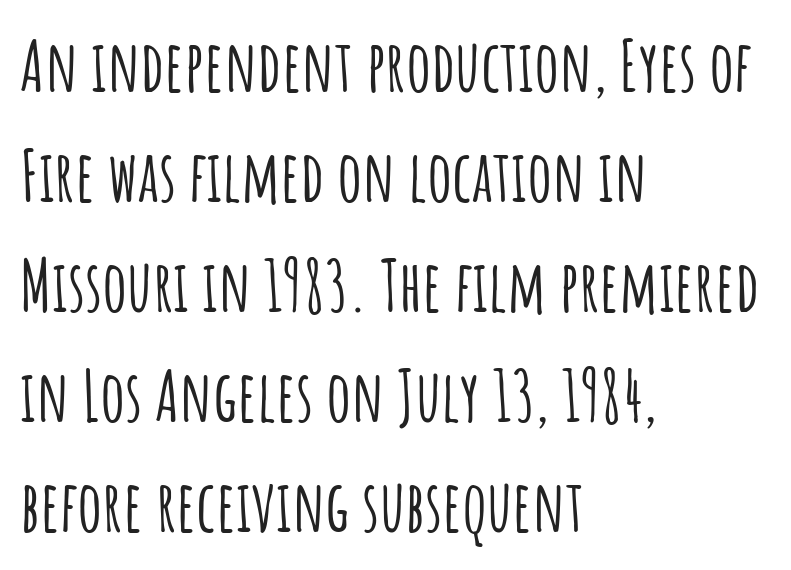
Q: Is the text italic (slanted)? A: No, it is upright.
Q: Is the typeface a serif or a sans-serif typeface? A: Sans-serif.
Q: Is the text underlined? A: No.
Q: How is the paragraph aligned? A: Left-aligned.
Q: Is the spacing between letters normal or unusually wide? A: Normal.
Q: Is the spacing between lines tight, normal or loose? A: Normal.
Q: Width (condensed, normal, or wide)? A: Condensed.
Q: Stroke contrast? A: Low.
Q: x-height? A: Large.
Q: Monospaced? A: No.
